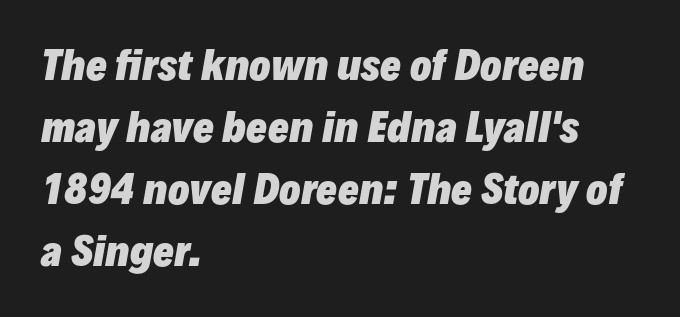
{"italic": "yes", "lean": "right", "slant_degrees": 10, "bold": "yes", "weight": "heavy", "width": "normal", "stroke_contrast": "low", "x_height": "medium", "monospaced": "no", "underline": "no", "align": "left", "line_spacing": "normal", "line_spacing_ratio": 1.59, "letter_spacing": "normal", "letter_spacing_em": 0.0, "glyph_px": 39}
